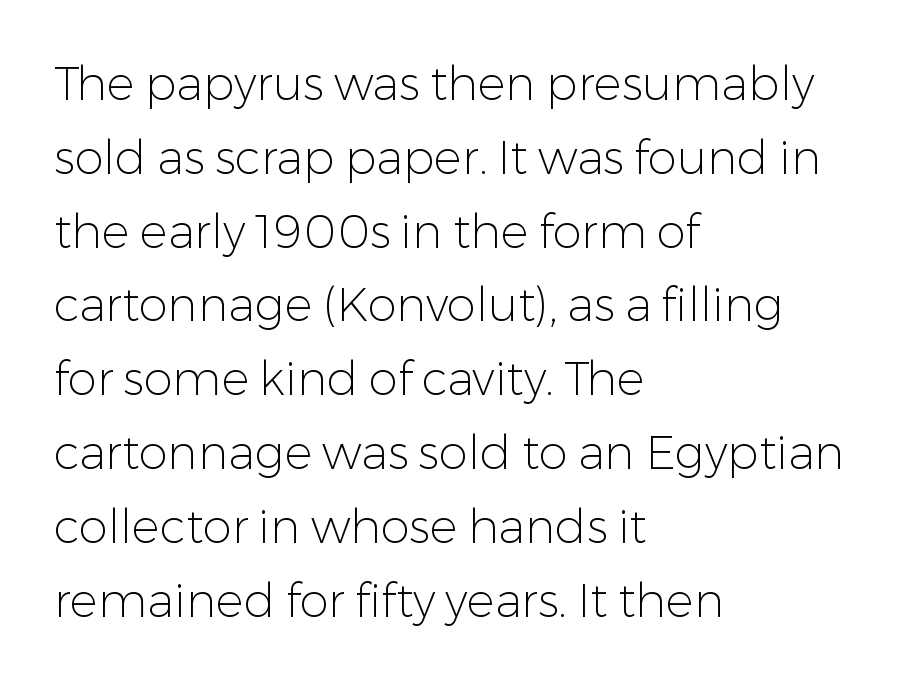
The image shows 47 px light sans-serif type, upright; set left-aligned, normal line spacing (1.57x), normal letter spacing, not underlined; low stroke contrast and a medium x-height.
